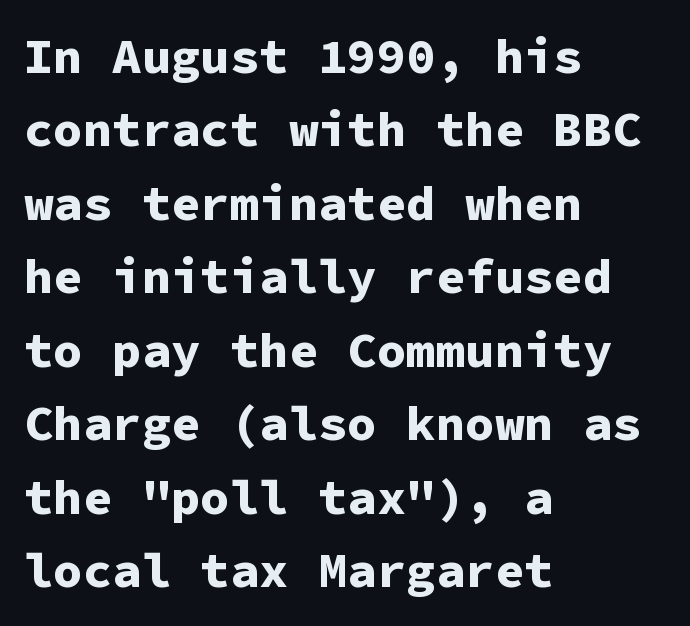
Unlike italic type, these characters show no tilt at all. A typesetter would call this monospace, since all characters share one set width. The line-height multiplier appears to be the usual default. Caption: multi-line text, flush left, ragged right.
